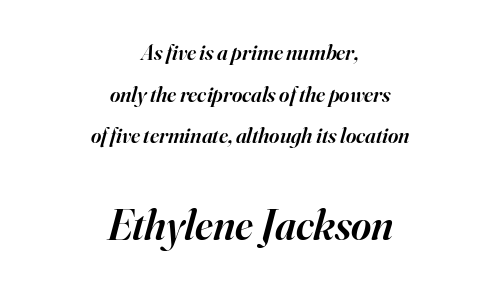
The image shows 43 px semibold serif type, italic (leaning right); set centered, line spacing 1.89x, normal letter spacing, not underlined; the second (bottom) block is 1.95x larger; high stroke contrast and a small x-height.
